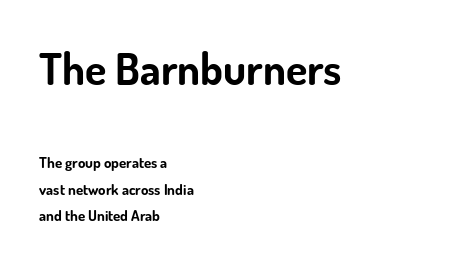
Q: Is the text bold? A: Yes.
Q: Is the text italic (slanted)? A: No, it is upright.
Q: Is the typeface a serif or a sans-serif typeface? A: Sans-serif.
Q: Is the text underlined? A: No.
Q: How is the paragraph aligned? A: Left-aligned.
Q: Is the spacing between letters normal or unusually wide? A: Normal.
Q: Which block of text is set in a larger size, the first (top) or the second (bottom)? A: The first (top) one.
Q: Width (condensed, normal, or wide)? A: Normal.
Q: Stroke contrast? A: Low.
Q: x-height? A: Small.
Q: Monospaced? A: No.
